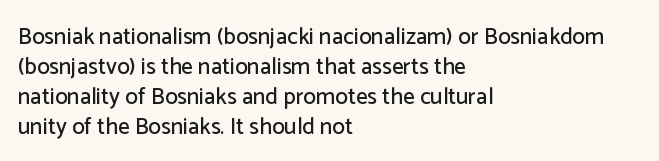
The image shows 23 px text type, upright; set left-aligned, normal line spacing (1.3x), normal letter spacing, not underlined.
